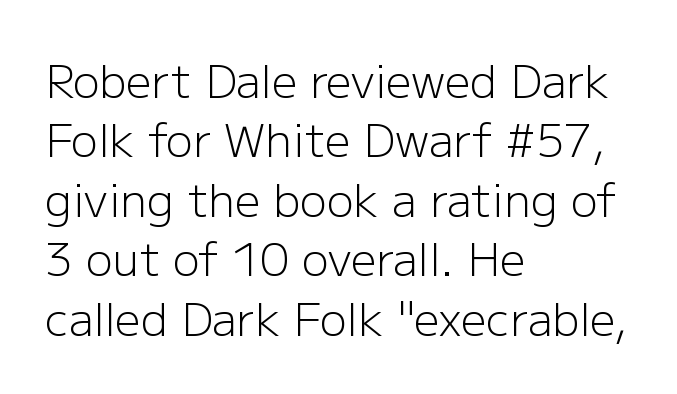
The image shows 45 px light sans-serif type, upright; set left-aligned, normal line spacing (1.32x), normal letter spacing, not underlined; low stroke contrast and a medium x-height.
